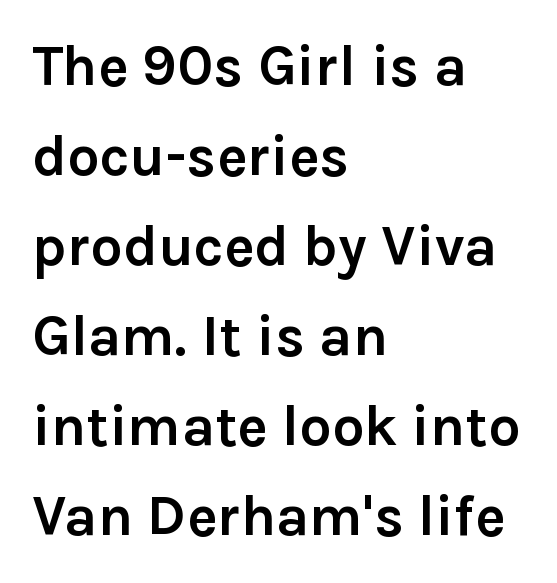
{"serif": "no", "italic": "no", "bold": "yes", "weight": "semibold", "width": "normal", "stroke_contrast": "low", "x_height": "medium", "monospaced": "no", "underline": "no", "align": "left", "line_spacing": "normal", "line_spacing_ratio": 1.58, "letter_spacing": "normal", "letter_spacing_em": 0.0, "glyph_px": 57}
